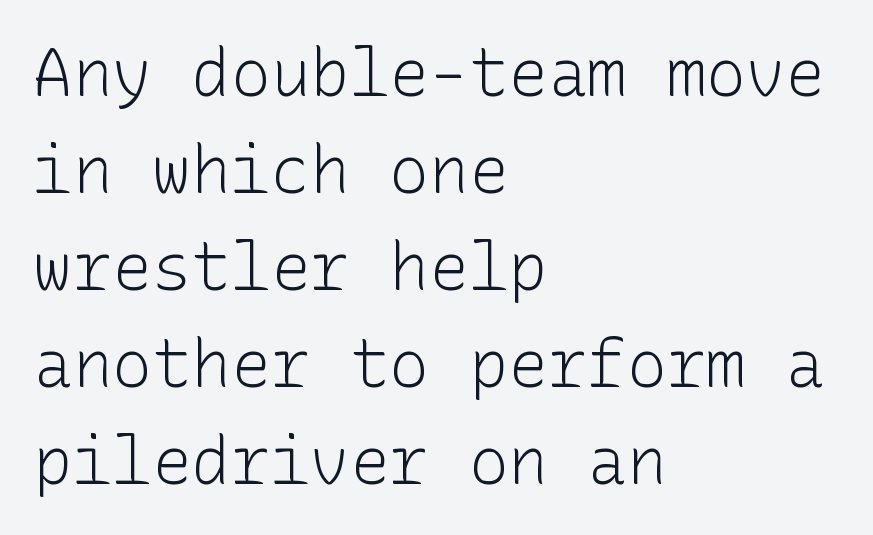
Q: Is the text bold? A: No.
Q: Is the text italic (slanted)? A: No, it is upright.
Q: Is the typeface a serif or a sans-serif typeface? A: Sans-serif.
Q: Is the text underlined? A: No.
Q: How is the paragraph aligned? A: Left-aligned.
Q: Is the spacing between letters normal or unusually wide? A: Normal.
Q: Is the spacing between lines tight, normal or loose? A: Normal.
Q: Width (condensed, normal, or wide)? A: Normal.
Q: Stroke contrast? A: Low.
Q: x-height? A: Medium.
